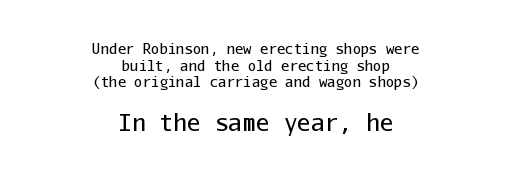
The image shows 23 px text type, upright; set centered, line spacing 1.18x, normal letter spacing, not underlined; the second (bottom) block is 1.64x larger.
